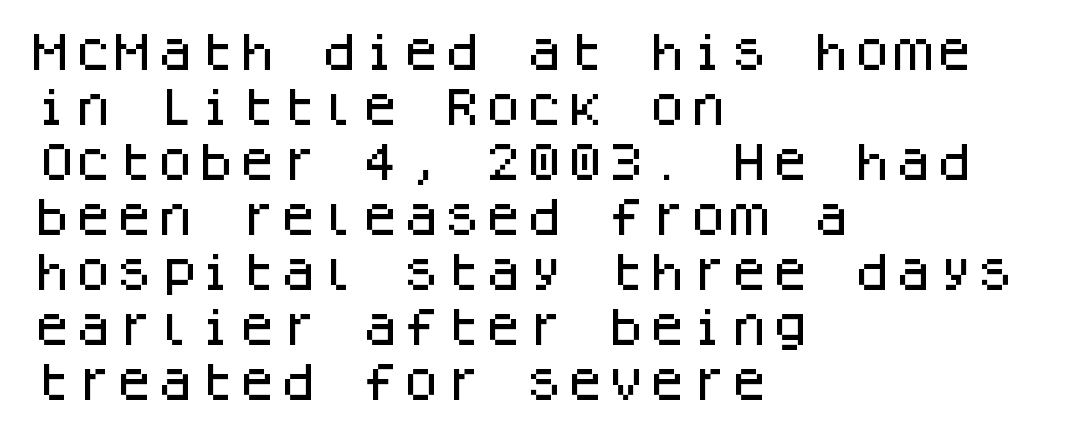
Summary of vertical rhythm: regular, with standard interline spacing. The area under the type is left untouched. Note the uniform advance width — an 'i' takes as much space as an 'm'. Line beginnings align vertically; line endings do not. The lettering holds an erect, upright posture throughout.
